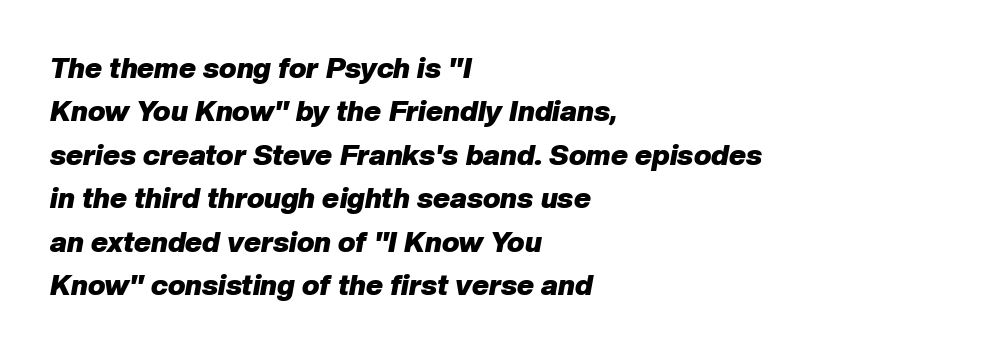
The image shows 29 px heavy type, italic (leaning right); set left-aligned, normal line spacing (1.5x), normal letter spacing, not underlined; low stroke contrast and a medium x-height.
